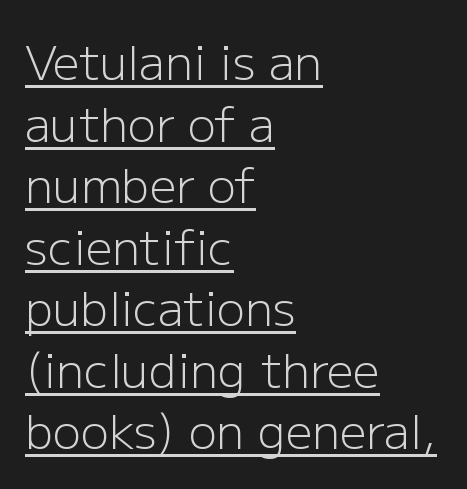
Q: Is the text bold? A: No.
Q: Is the text italic (slanted)? A: No, it is upright.
Q: Is the typeface a serif or a sans-serif typeface? A: Sans-serif.
Q: Is the text underlined? A: Yes.
Q: How is the paragraph aligned? A: Left-aligned.
Q: Is the spacing between letters normal or unusually wide? A: Normal.
Q: Is the spacing between lines tight, normal or loose? A: Normal.
Q: Width (condensed, normal, or wide)? A: Normal.
Q: Stroke contrast? A: Low.
Q: x-height? A: Medium.
Q: Monospaced? A: No.
